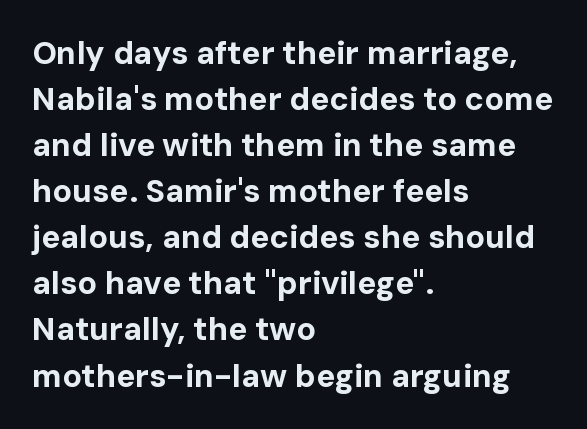
The image shows 32 px bold sans-serif type, upright; set left-aligned, normal line spacing (1.44x), normal letter spacing, not underlined; low stroke contrast and a medium x-height.
